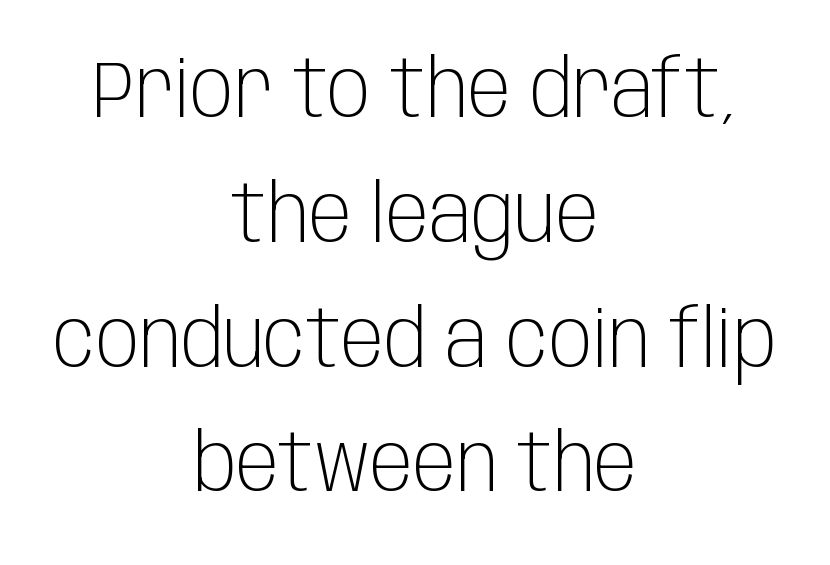
The image shows 80 px light, condensed sans-serif type, upright; set centered, normal line spacing (1.56x), normal letter spacing, not underlined; low stroke contrast and a large x-height.
